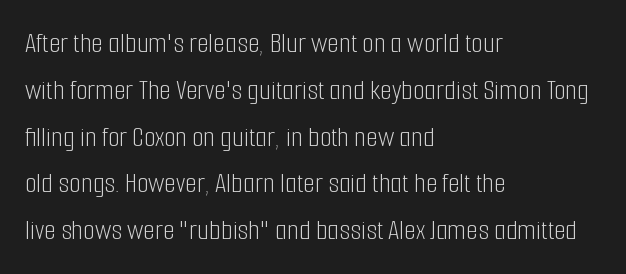
Q: Is the text bold? A: No.
Q: Is the text italic (slanted)? A: No, it is upright.
Q: Is the typeface a serif or a sans-serif typeface? A: Sans-serif.
Q: Is the text underlined? A: No.
Q: How is the paragraph aligned? A: Left-aligned.
Q: Is the spacing between letters normal or unusually wide? A: Normal.
Q: Is the spacing between lines tight, normal or loose? A: Normal.
Q: Width (condensed, normal, or wide)? A: Condensed.
Q: Stroke contrast? A: Low.
Q: x-height? A: Medium.
Q: Monospaced? A: No.
